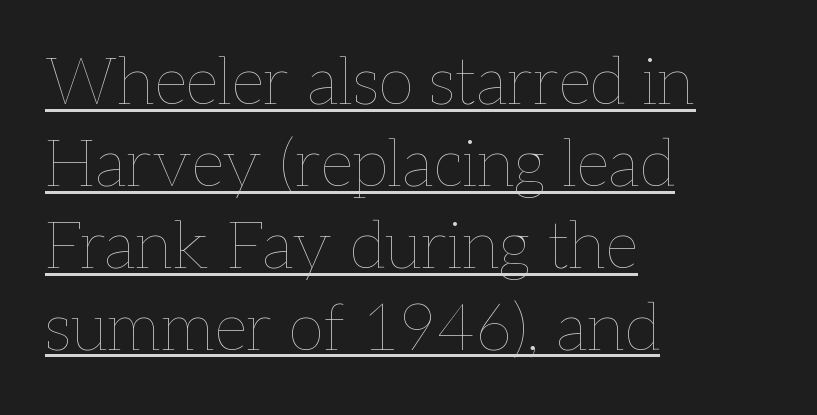
The image shows 65 px thin type, upright; set left-aligned, normal line spacing (1.26x), normal letter spacing, underlined; low stroke contrast and a medium x-height.
